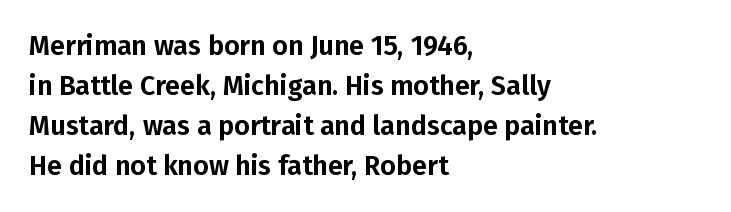
Regular leading. The zone under the glyphs is completely vacant. Italic? Not at all — the glyphs are vertical. A typesetter would call this zero additional tracking. Leftover space on each line is placed entirely after the last word.
